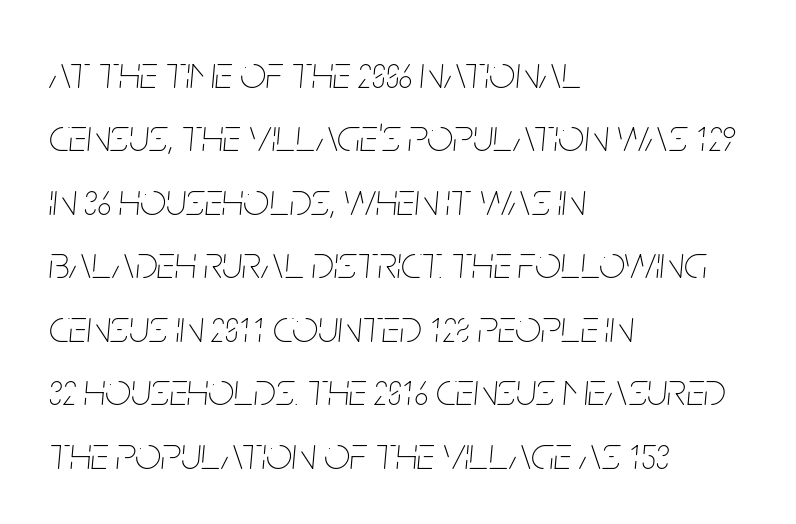
{"italic": "yes", "lean": "right", "slant_degrees": 5, "bold": "no", "weight": "thin", "width": "condensed", "stroke_contrast": "low", "x_height": "large", "monospaced": "no", "underline": "no", "align": "left", "line_spacing": "normal", "line_spacing_ratio": 1.38, "letter_spacing": "normal", "letter_spacing_em": 0.0, "glyph_px": 46}
